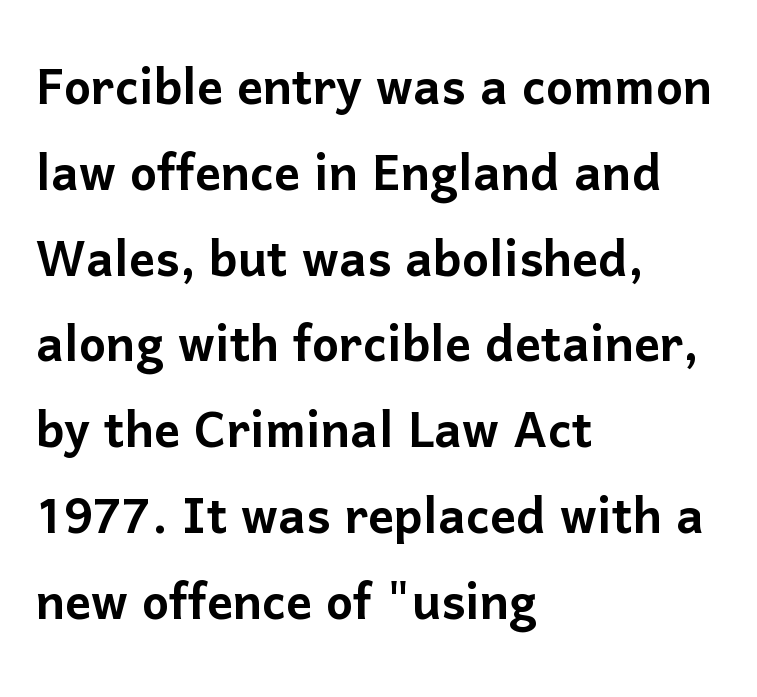
The passage shown has conventional tracking throughout. The words here are not underlined. The ragged edge is on the right, which tells us the setting is flush left. Ascenders rise straight up at ninety degrees. One glance says typical: line gaps are just what's usual.
